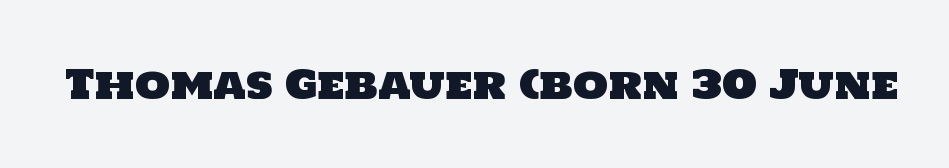
Q: Is the typeface a serif or a sans-serif typeface? A: Sans-serif.
Q: Is the text underlined? A: No.
Q: Is the spacing between letters normal or unusually wide? A: Normal.
Q: Width (condensed, normal, or wide)? A: Normal.
Q: Stroke contrast? A: Low.
Q: x-height? A: Large.
Q: Monospaced? A: No.
